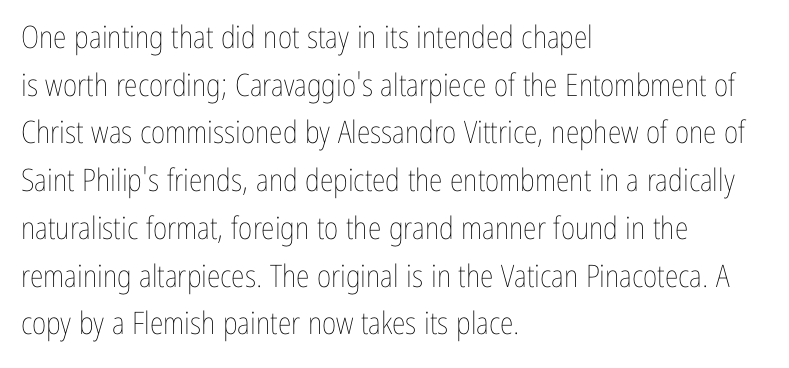
{"italic": "no", "bold": "no", "weight": "thin", "width": "condensed", "stroke_contrast": "low", "x_height": "medium", "monospaced": "no", "underline": "no", "align": "left", "line_spacing": "normal", "line_spacing_ratio": 1.54, "letter_spacing": "normal", "letter_spacing_em": 0.0, "glyph_px": 31}
